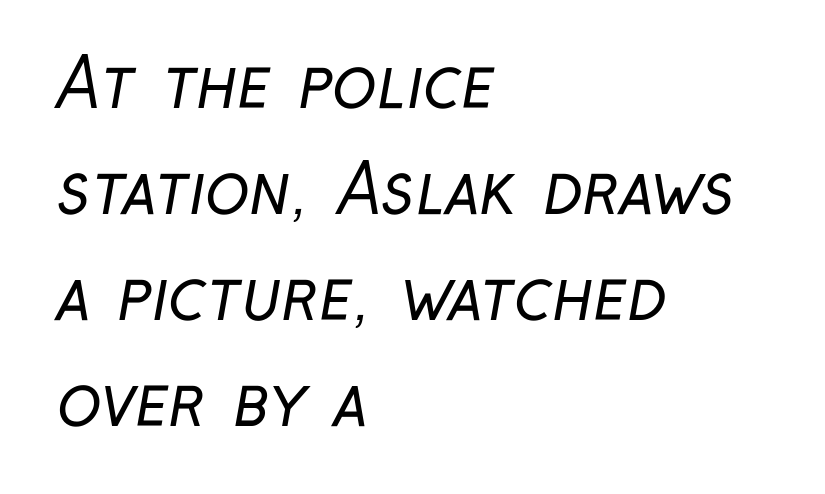
{"serif": "no", "bold": "no", "weight": "regular", "width": "condensed", "stroke_contrast": "low", "x_height": "medium", "monospaced": "no", "underline": "no", "align": "left", "line_spacing": "normal", "line_spacing_ratio": 1.58, "letter_spacing": "normal", "letter_spacing_em": 0.0, "glyph_px": 67}
